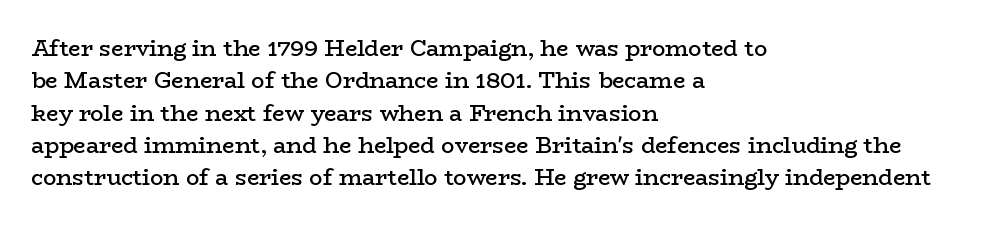
Q: Is the text bold? A: Semi-bold.
Q: Is the text italic (slanted)? A: No, it is upright.
Q: Is the text underlined? A: No.
Q: How is the paragraph aligned? A: Left-aligned.
Q: Is the spacing between letters normal or unusually wide? A: Normal.
Q: Is the spacing between lines tight, normal or loose? A: Normal.
